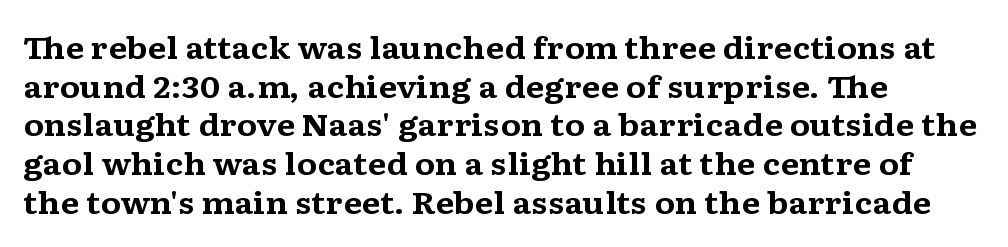
Q: Is the text bold? A: Yes.
Q: Is the text italic (slanted)? A: No, it is upright.
Q: Is the typeface a serif or a sans-serif typeface? A: Serif.
Q: Is the text underlined? A: No.
Q: How is the paragraph aligned? A: Left-aligned.
Q: Is the spacing between letters normal or unusually wide? A: Normal.
Q: Is the spacing between lines tight, normal or loose? A: Normal.
Q: Width (condensed, normal, or wide)? A: Wide.
Q: Stroke contrast? A: Medium.
Q: x-height? A: Medium.
Q: Monospaced? A: No.
